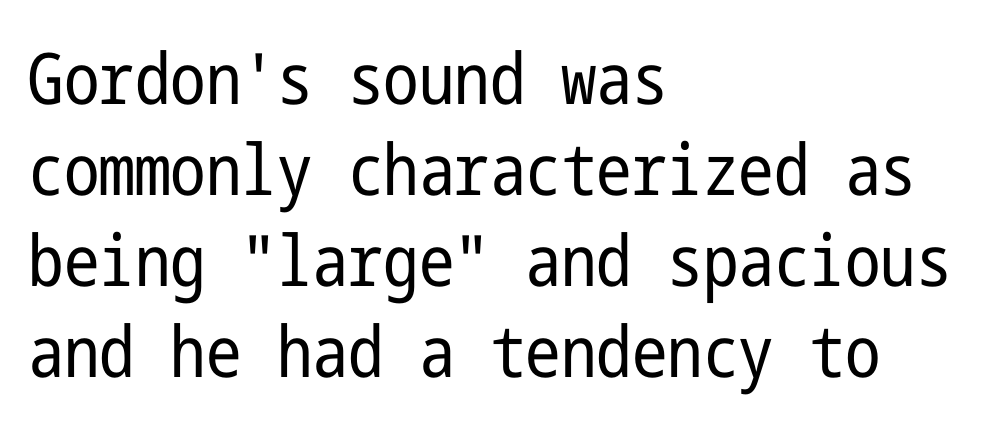
The image shows 71 px regular-weight, condensed sans-serif type, upright; set left-aligned, normal line spacing (1.28x), normal letter spacing, not underlined; low stroke contrast and a medium x-height.
